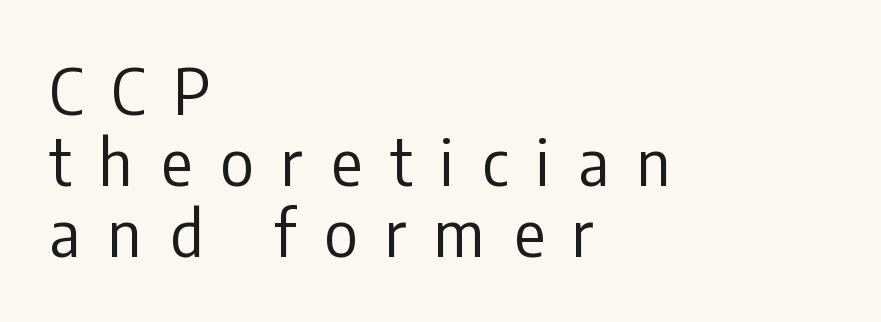
The image shows 64 px regular-weight, condensed sans-serif type, upright; set left-aligned, tight line spacing (1.11x), unusually wide letter spacing (+0.44 em), not underlined; low stroke contrast and a medium x-height.
